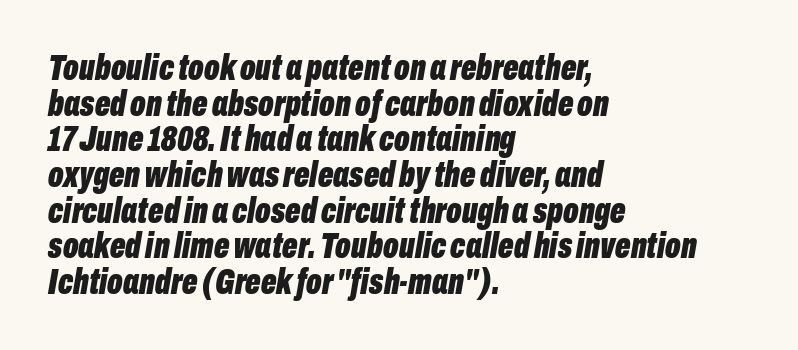
The image shows 36 px bold, condensed type, italic (leaning right); set left-aligned, tight line spacing (0.99x), normal letter spacing, not underlined; low stroke contrast and a medium x-height.
